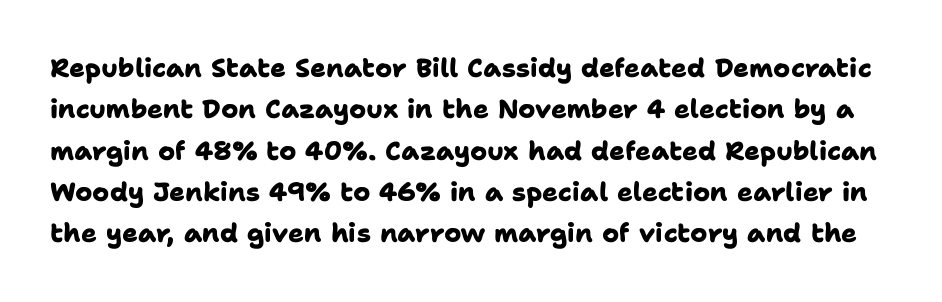
The image shows 26 px bold type; set normal line spacing (1.59x), normal letter spacing, not underlined.
